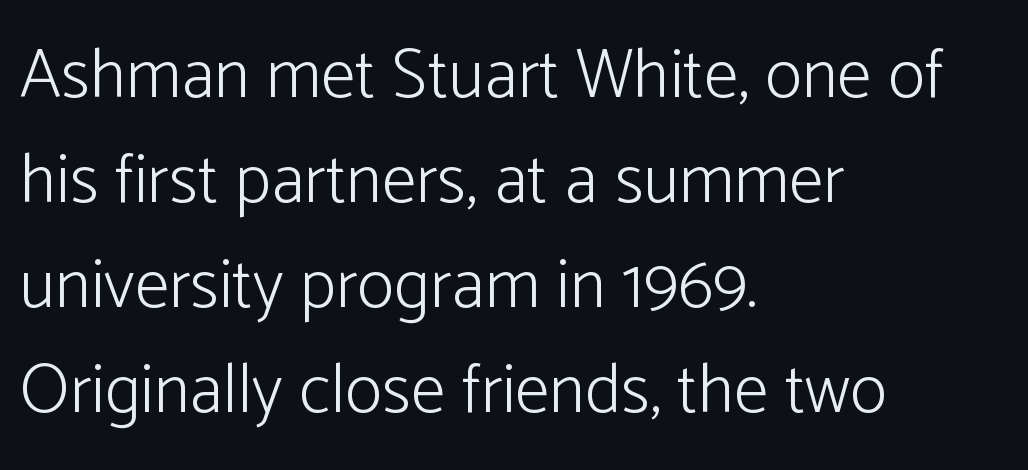
Q: Is the text bold? A: No.
Q: Is the text italic (slanted)? A: No, it is upright.
Q: Is the typeface a serif or a sans-serif typeface? A: Sans-serif.
Q: Is the text underlined? A: No.
Q: How is the paragraph aligned? A: Left-aligned.
Q: Is the spacing between letters normal or unusually wide? A: Normal.
Q: Is the spacing between lines tight, normal or loose? A: Normal.
Q: Width (condensed, normal, or wide)? A: Normal.
Q: Stroke contrast? A: Low.
Q: x-height? A: Medium.
Q: Monospaced? A: No.
